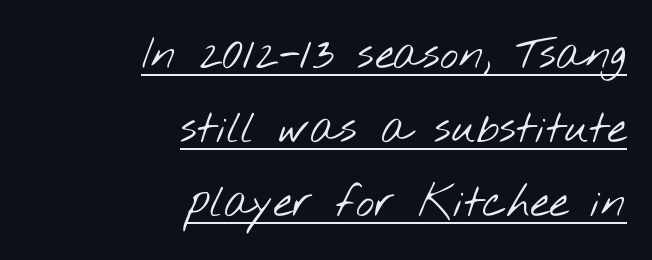
The rendering keeps characters at their native spacing. These lines are rendered in a variable-pitch font. Beneath each row of characters lies a ruled line. Line spacing here is normal.
